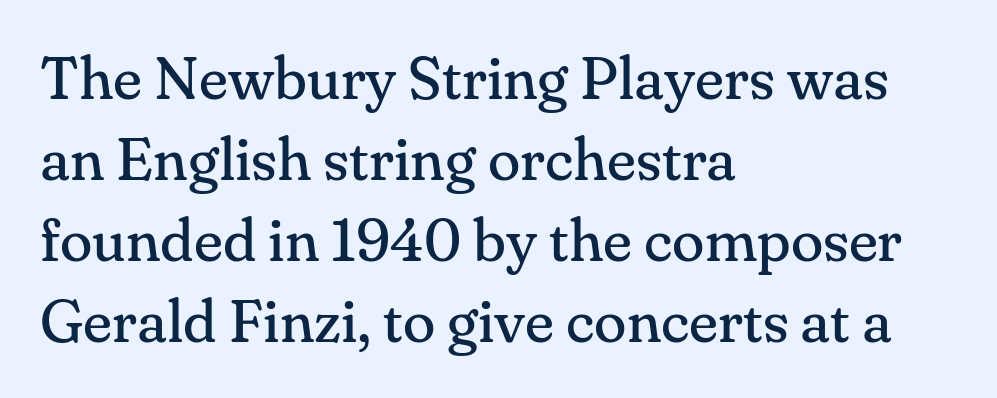
Left-aligned paragraph, ragged on the right. Unlike a clean sans, this face finishes its strokes with serifs. The letters sit at their default tracking, neither squeezed nor spread. Is this a fixed-width face? No — the glyphs have proportional, varying widths. What's the leading like? Ordinary, nothing unusual. The lettering stays uniformly vertical, giving the passage a roman look.
